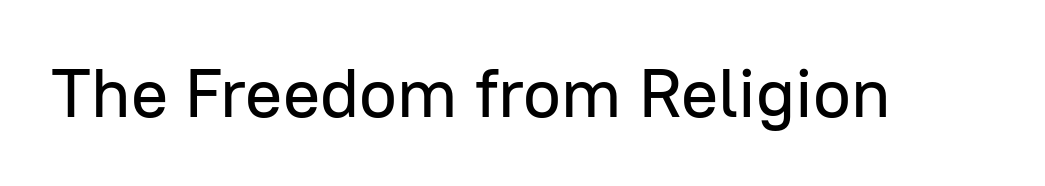
Q: Is the text italic (slanted)? A: No, it is upright.
Q: Is the typeface a serif or a sans-serif typeface? A: Sans-serif.
Q: Is the text underlined? A: No.
Q: Is the spacing between letters normal or unusually wide? A: Normal.
Q: Width (condensed, normal, or wide)? A: Normal.
Q: Stroke contrast? A: Low.
Q: x-height? A: Medium.
Q: Monospaced? A: No.
